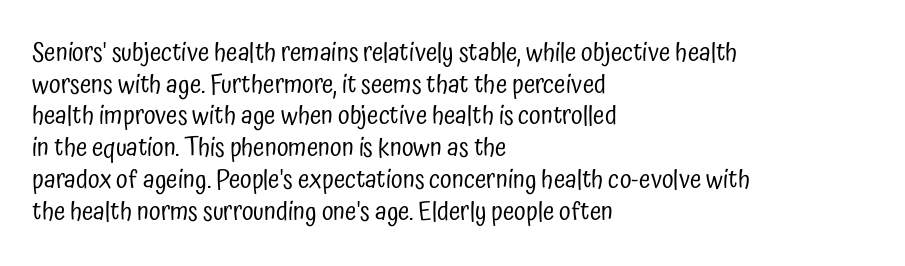
Nope, not italic — everything's standing straight. The font is comparable to plain body text, perhaps lighter. Inter-character spacing is left at the font's built-in metrics. The zone under the glyphs is completely vacant. These lines are set flush left with a ragged right edge.
